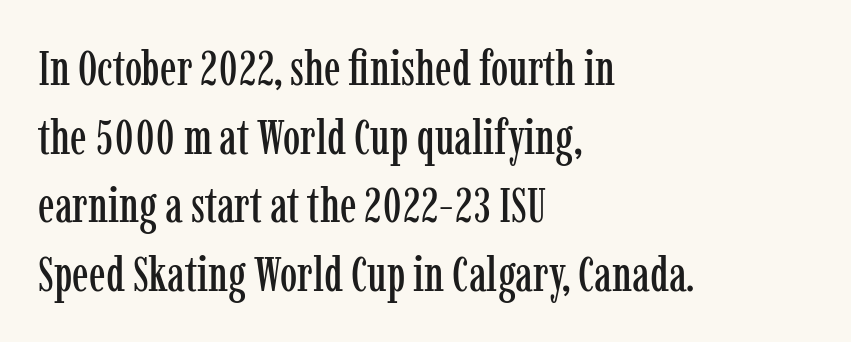
{"serif": "yes", "italic": "no", "width": "condensed", "stroke_contrast": "low", "x_height": "medium", "monospaced": "no", "underline": "no", "align": "left", "line_spacing": "normal", "line_spacing_ratio": 1.4, "letter_spacing": "normal", "letter_spacing_em": 0.0, "glyph_px": 49}
